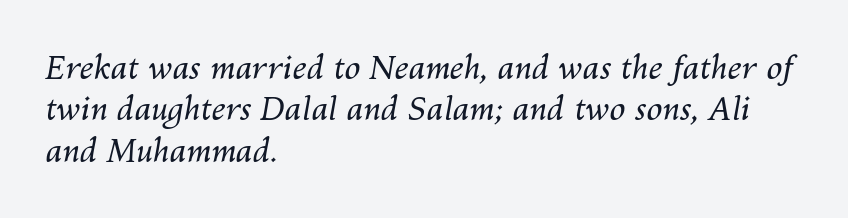
Q: Is the text bold? A: No.
Q: Is the text italic (slanted)? A: Yes, it leans right by about 10 degrees.
Q: Is the text underlined? A: No.
Q: How is the paragraph aligned? A: Left-aligned.
Q: Is the spacing between letters normal or unusually wide? A: Normal.
Q: Is the spacing between lines tight, normal or loose? A: Normal.
Q: Width (condensed, normal, or wide)? A: Normal.
Q: Stroke contrast? A: Medium.
Q: x-height? A: Medium.
Q: Monospaced? A: No.
